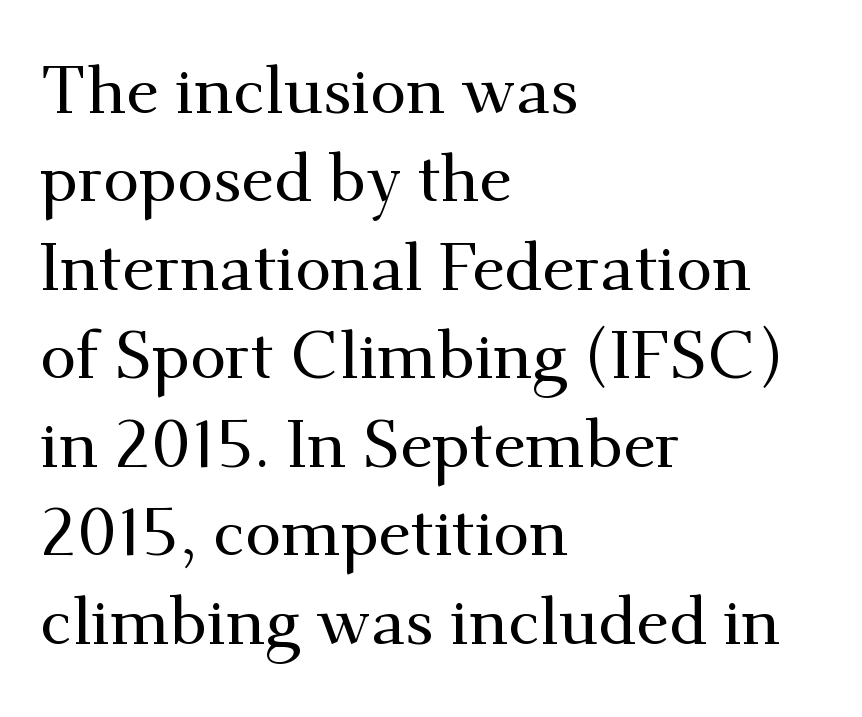
The image shows 66 px serif type, upright; set left-aligned, normal line spacing (1.34x), normal letter spacing, not underlined; medium stroke contrast and a small x-height.
